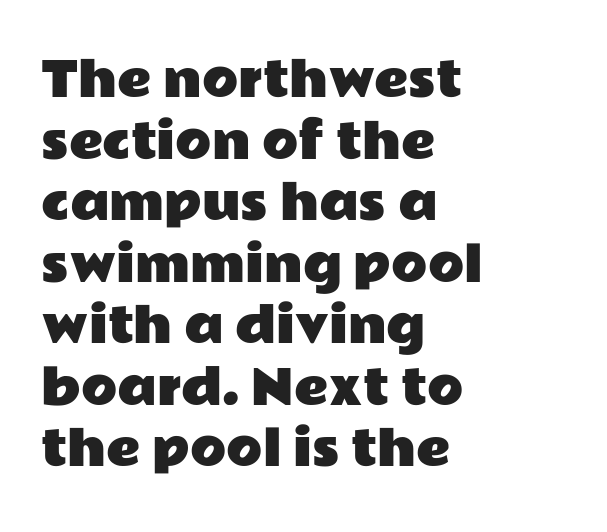
Serifs: no, the terminals of the letterforms are clean. Here the designer chose a conventional face with non-uniform glyph widths. Short note: letters normally spaced. A student would call this left alignment; a typographer would say flush left, rag right. Letters rest on an invisible, unmarked baseline.
